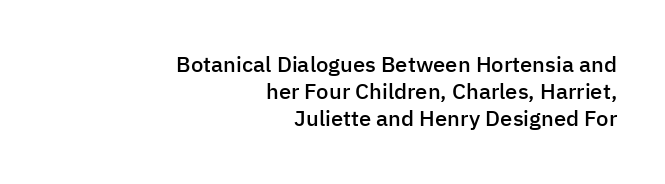
The image shows 22 px text type, upright; set right-aligned, line spacing 1.22x, normal letter spacing, not underlined.
